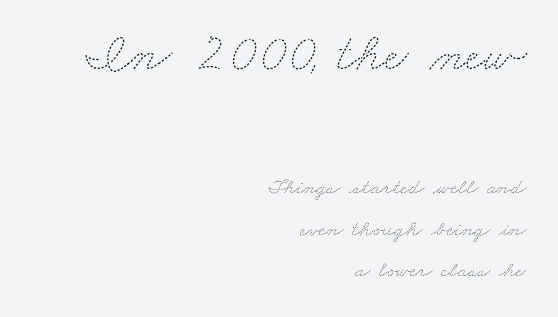
The image shows 54 px thin, wide type; set right-aligned, loose line spacing (1.9x), normal letter spacing, not underlined; the first (top) block is 2.45x larger; medium stroke contrast and a small x-height.
